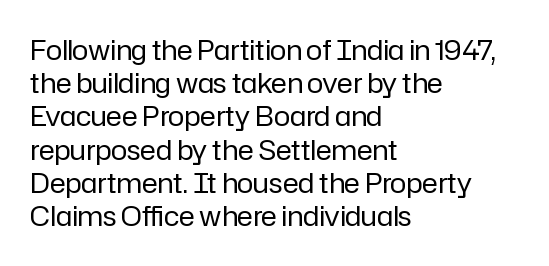
The image shows 27 px text type, upright; set left-aligned, line spacing 1.23x, normal letter spacing, not underlined.
